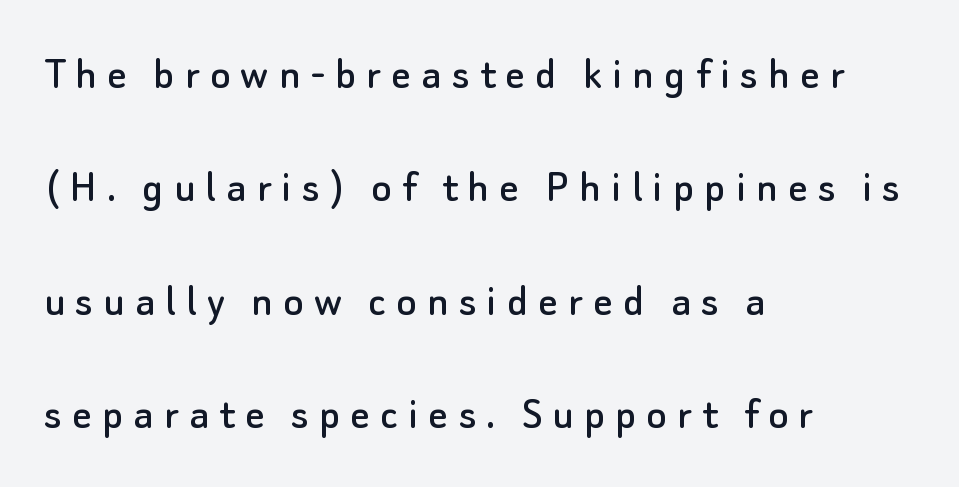
Q: Is the text italic (slanted)? A: No, it is upright.
Q: Is the typeface a serif or a sans-serif typeface? A: Sans-serif.
Q: Is the text underlined? A: No.
Q: How is the paragraph aligned? A: Left-aligned.
Q: Is the spacing between letters normal or unusually wide? A: Unusually wide.
Q: Is the spacing between lines tight, normal or loose? A: Loose.
Q: Width (condensed, normal, or wide)? A: Normal.
Q: Stroke contrast? A: Low.
Q: x-height? A: Small.
Q: Monospaced? A: No.
